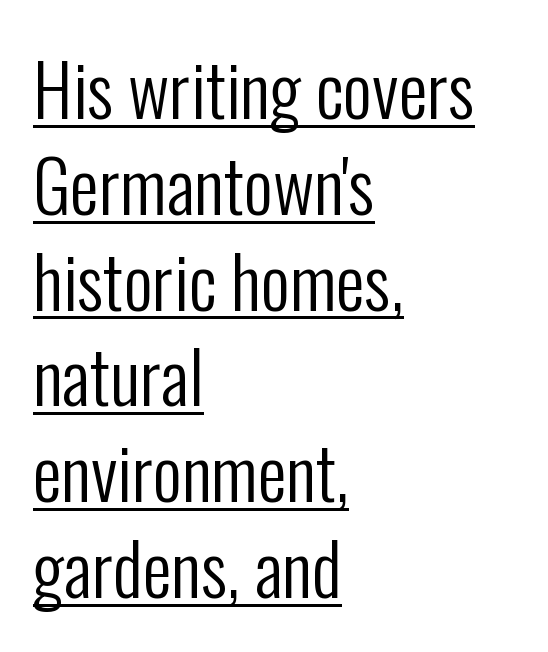
This sample has the flowing, uneven cadence of proportional lettering. Leftover space on each line is placed entirely after the last word. The rendering shows plain stroke endings on the letterforms — a sans-serif design. Nothing heavy about these letters — not bold at all. Interline gaps are of average width in this sample.
